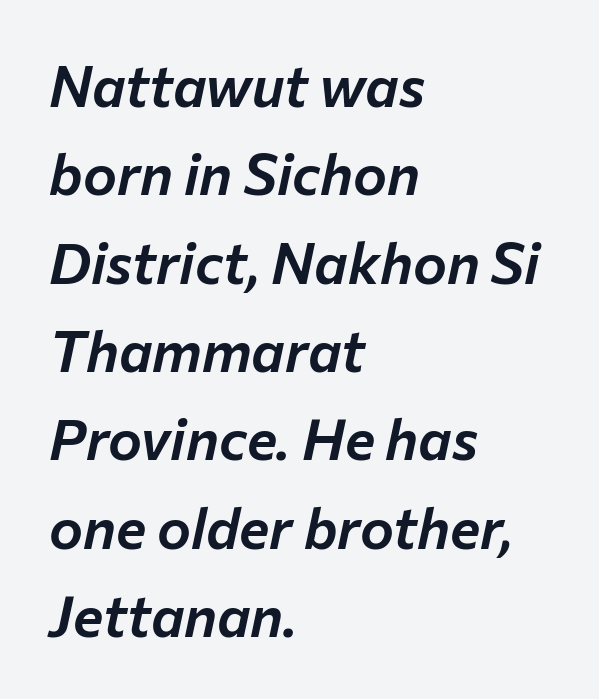
Q: Is the text italic (slanted)? A: Yes, it leans right by about 12 degrees.
Q: Is the text underlined? A: No.
Q: How is the paragraph aligned? A: Left-aligned.
Q: Is the spacing between letters normal or unusually wide? A: Normal.
Q: Is the spacing between lines tight, normal or loose? A: Normal.
Q: Width (condensed, normal, or wide)? A: Normal.
Q: Stroke contrast? A: Low.
Q: x-height? A: Medium.
Q: Monospaced? A: No.
